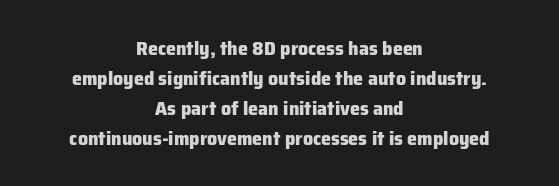
The image shows 20 px bold type, upright; set centered, normal line spacing (1.5x), normal letter spacing, not underlined.
